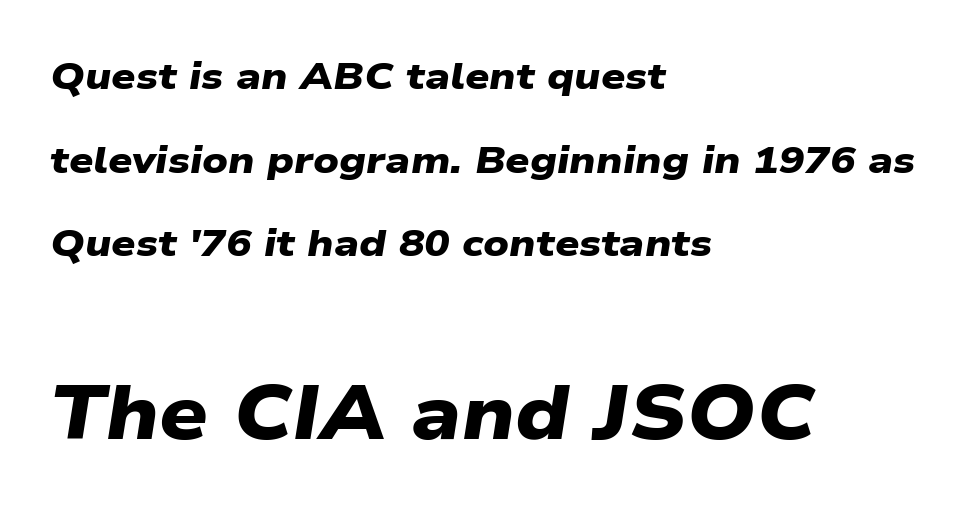
The image shows 76 px heavy, wide sans-serif type; set left-aligned, loose line spacing (2.2x), normal letter spacing, not underlined; the second (bottom) block is 2.0x larger; low stroke contrast and a medium x-height.
